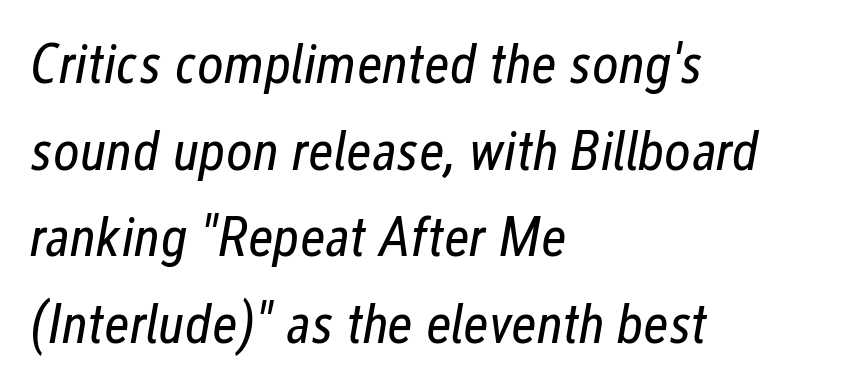
Q: Is the text bold? A: No.
Q: Is the text italic (slanted)? A: Yes, it leans right by about 12 degrees.
Q: Is the text underlined? A: No.
Q: How is the paragraph aligned? A: Left-aligned.
Q: Is the spacing between letters normal or unusually wide? A: Normal.
Q: Is the spacing between lines tight, normal or loose? A: Normal.
Q: Width (condensed, normal, or wide)? A: Condensed.
Q: Stroke contrast? A: Low.
Q: x-height? A: Medium.
Q: Monospaced? A: No.
